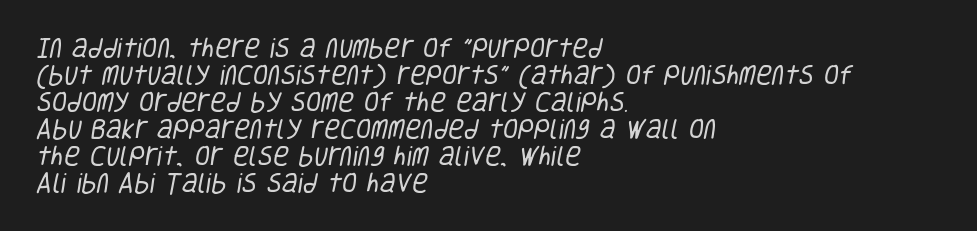
The image shows 22 px text type; set left-aligned, line spacing 1.23x, normal letter spacing, not underlined.
